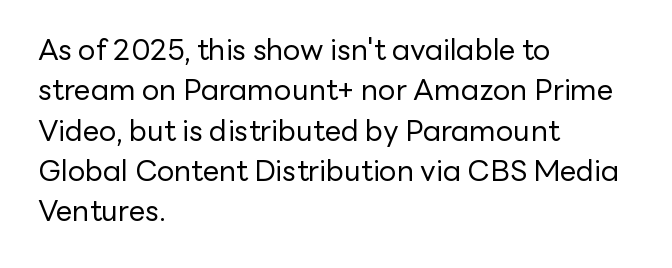
The type is set solid horizontally, with unmodified tracking. The axis of the letterforms is exactly vertical. The letters advance in unequal steps, a hallmark of proportional type. Stroke thickness stays within the range of a standard reading face or lighter. Quick note: interline space is typical.
